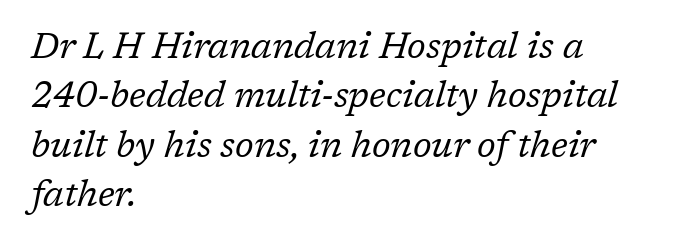
A typesetter would label this face a serif. You could call the tracking neutral — neither tight nor loose. The specimen omits any rule beneath the text block's lines. Character widths vary here, with narrow letters taking less room than wide ones.
